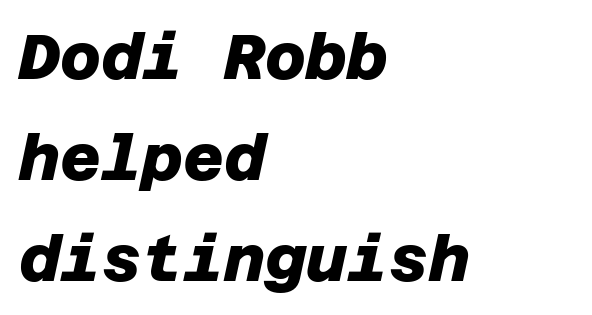
{"serif": "no", "bold": "yes", "weight": "heavy", "width": "normal", "stroke_contrast": "low", "x_height": "large", "underline": "no", "align": "left", "line_spacing": "normal", "line_spacing_ratio": 1.6, "letter_spacing": "normal", "letter_spacing_em": 0.0, "glyph_px": 63}
